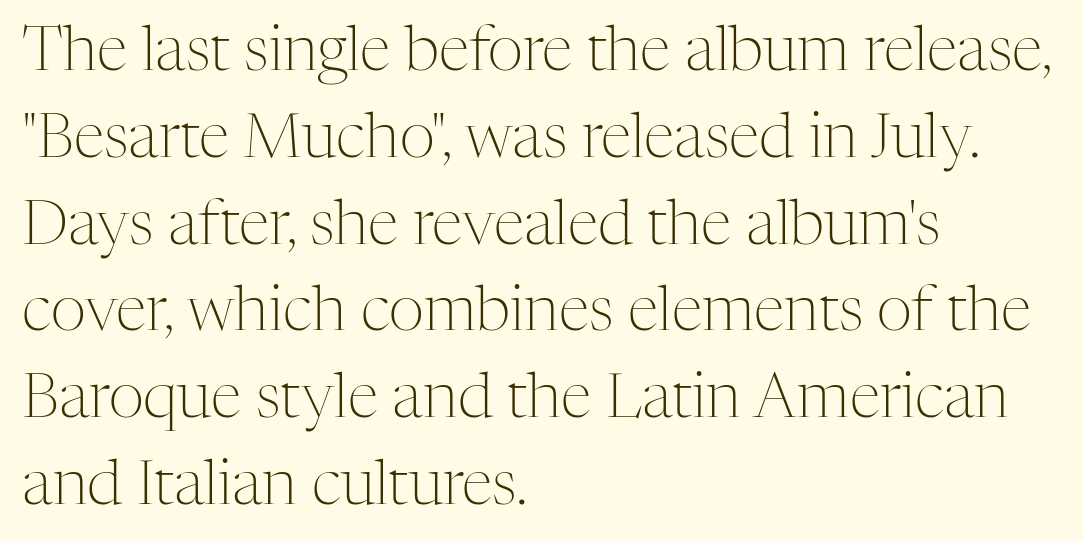
Q: Is the text bold? A: No.
Q: Is the text italic (slanted)? A: No, it is upright.
Q: Is the typeface a serif or a sans-serif typeface? A: Serif.
Q: Is the text underlined? A: No.
Q: How is the paragraph aligned? A: Left-aligned.
Q: Is the spacing between letters normal or unusually wide? A: Normal.
Q: Is the spacing between lines tight, normal or loose? A: Normal.
Q: Width (condensed, normal, or wide)? A: Normal.
Q: Stroke contrast? A: Medium.
Q: x-height? A: Medium.
Q: Monospaced? A: No.
